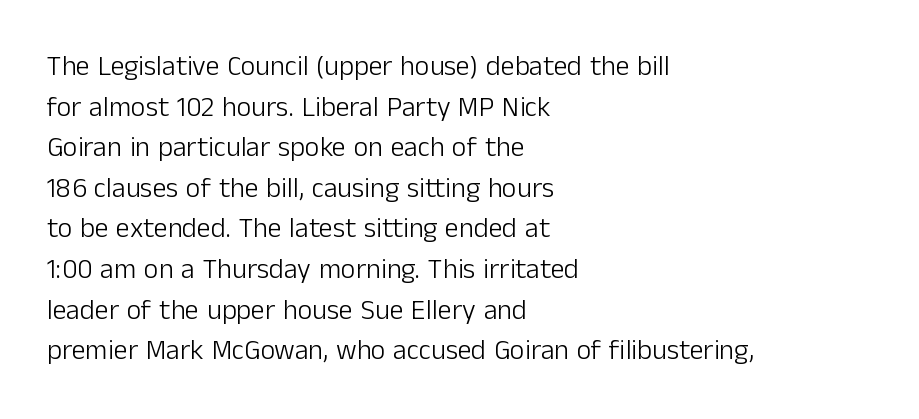
Q: Is the text bold? A: No.
Q: Is the text italic (slanted)? A: No, it is upright.
Q: Is the typeface a serif or a sans-serif typeface? A: Sans-serif.
Q: Is the text underlined? A: No.
Q: How is the paragraph aligned? A: Left-aligned.
Q: Is the spacing between letters normal or unusually wide? A: Normal.
Q: Is the spacing between lines tight, normal or loose? A: Normal.
Q: Width (condensed, normal, or wide)? A: Normal.
Q: Stroke contrast? A: Low.
Q: x-height? A: Medium.
Q: Monospaced? A: No.
